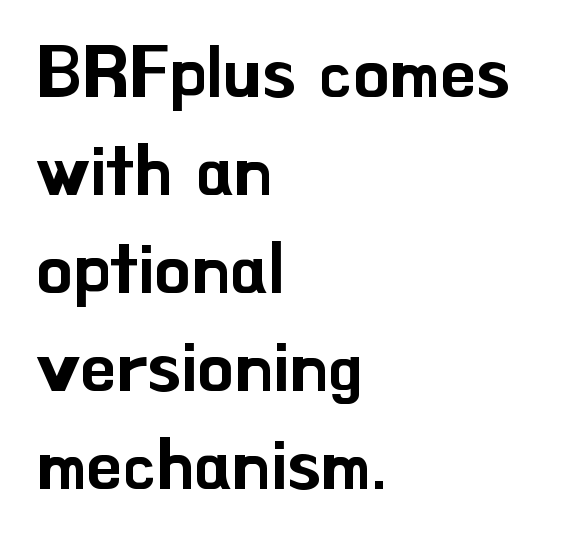
The image shows 71 px sans-serif type, upright; set left-aligned, normal line spacing (1.38x), normal letter spacing, not underlined; low stroke contrast and a small x-height.
